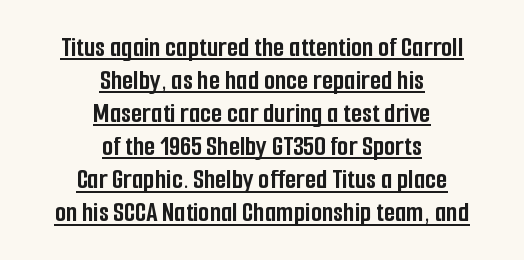
{"serif": "no", "italic": "no", "bold": "yes", "weight": "semibold", "width": "condensed", "stroke_contrast": "low", "x_height": "medium", "monospaced": "no", "underline": "yes", "align": "center", "line_spacing": "tight", "line_spacing_ratio": 1.14, "letter_spacing": "normal", "letter_spacing_em": 0.0, "glyph_px": 29}
